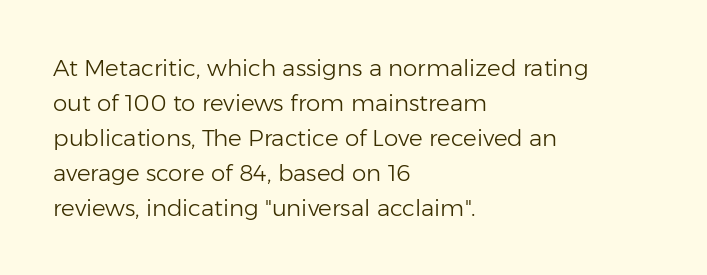
Weight: not bold — regular or lighter. The typesetter chose a ragged-right arrangement here. Each new line begins a customary step beneath the previous one. You could call the tracking neutral — neither tight nor loose. Only glyphs here, with clear space below each row. You can tell it's not italic because the verticals are truly vertical.
